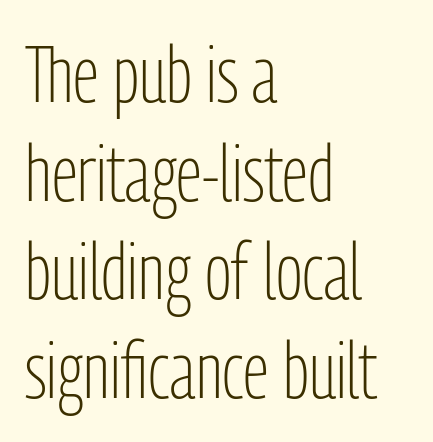
Standard letterfit; no display-style spreading of the glyphs. Baseline-to-baseline distance is the conventional proportion of letter height. The letters advance in unequal steps, a hallmark of proportional type. Ordinary non-slanted type is in use. Beneath every word, the page is bare. The characters display no serif detailing; their extremities are plain.
